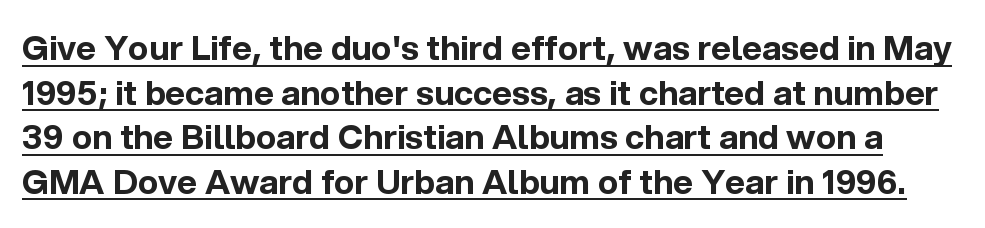
The image shows 34 px bold sans-serif type, upright; set normal line spacing (1.31x), normal letter spacing, underlined; a medium x-height.
